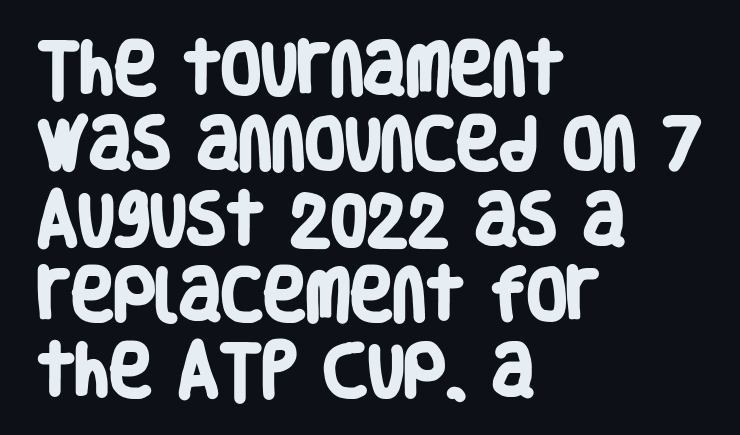
The image shows 58 px heavy, condensed sans-serif type; set left-aligned, normal line spacing (1.3x), normal letter spacing, not underlined; low stroke contrast and a large x-height.
